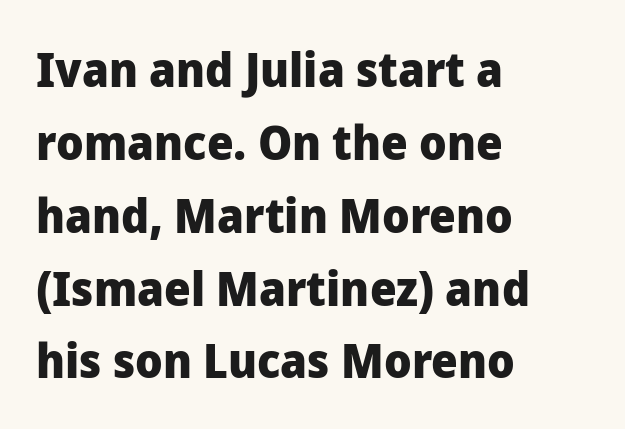
Q: Is the text bold? A: Yes.
Q: Is the text italic (slanted)? A: No, it is upright.
Q: Is the typeface a serif or a sans-serif typeface? A: Sans-serif.
Q: Is the text underlined? A: No.
Q: How is the paragraph aligned? A: Left-aligned.
Q: Is the spacing between letters normal or unusually wide? A: Normal.
Q: Is the spacing between lines tight, normal or loose? A: Normal.
Q: Width (condensed, normal, or wide)? A: Normal.
Q: Stroke contrast? A: Low.
Q: x-height? A: Medium.
Q: Monospaced? A: No.
